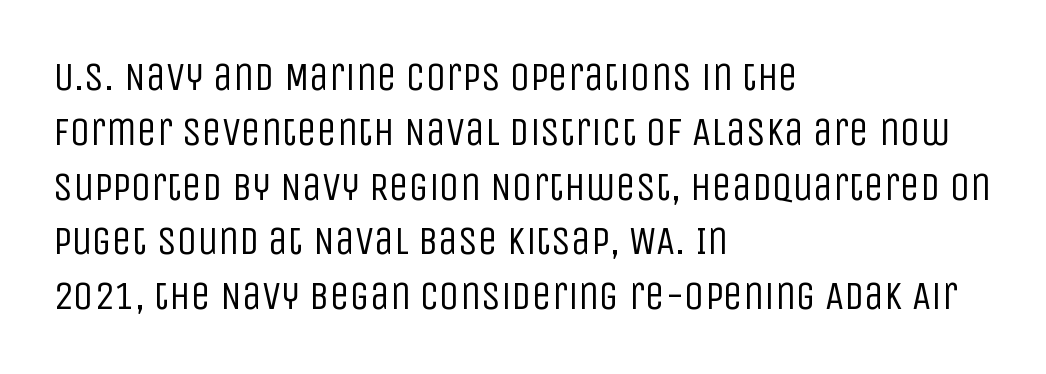
Q: Is the text bold? A: No.
Q: Is the text italic (slanted)? A: No, it is upright.
Q: Is the typeface a serif or a sans-serif typeface? A: Sans-serif.
Q: Is the text underlined? A: No.
Q: How is the paragraph aligned? A: Left-aligned.
Q: Is the spacing between letters normal or unusually wide? A: Normal.
Q: Is the spacing between lines tight, normal or loose? A: Normal.
Q: Width (condensed, normal, or wide)? A: Condensed.
Q: Stroke contrast? A: Low.
Q: x-height? A: Large.
Q: Monospaced? A: No.
